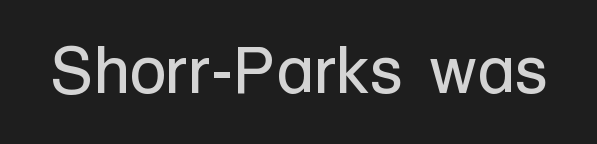
{"serif": "no", "italic": "no", "bold": "no", "weight": "regular", "width": "normal", "stroke_contrast": "low", "x_height": "medium", "monospaced": "no", "underline": "no", "letter_spacing": "normal", "letter_spacing_em": 0.0, "glyph_px": 66}
